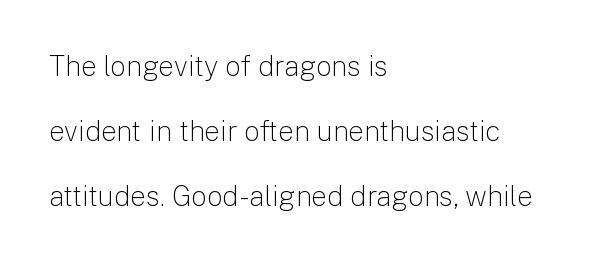
{"serif": "no", "italic": "no", "bold": "no", "weight": "light", "width": "normal", "stroke_contrast": "low", "x_height": "medium", "monospaced": "no", "underline": "no", "align": "left", "line_spacing": "loose", "line_spacing_ratio": 2.33, "letter_spacing": "normal", "letter_spacing_em": 0.0, "glyph_px": 28}
